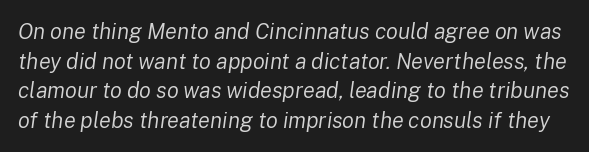
{"italic": "yes", "lean": "right", "slant_degrees": 8, "bold": "no", "underline": "no", "line_spacing": "normal", "line_spacing_ratio": 1.35, "letter_spacing": "normal", "letter_spacing_em": 0.0, "glyph_px": 22}
